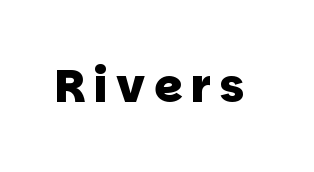
Q: Is the text bold? A: Yes.
Q: Is the typeface a serif or a sans-serif typeface? A: Sans-serif.
Q: Is the text underlined? A: No.
Q: Width (condensed, normal, or wide)? A: Normal.
Q: Stroke contrast? A: Low.
Q: x-height? A: Large.
Q: Monospaced? A: No.
